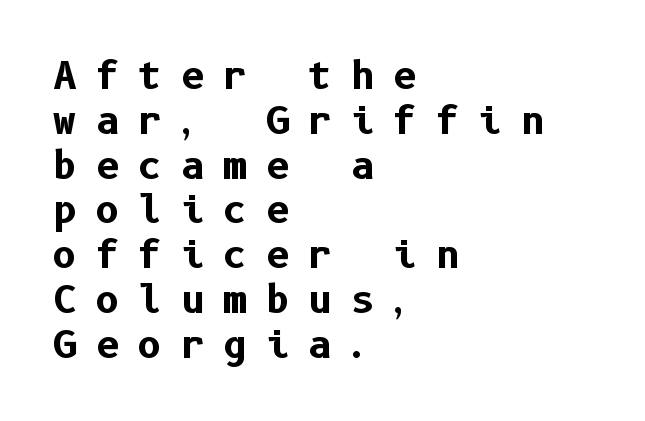
Q: Is the text bold? A: Yes.
Q: Is the text italic (slanted)? A: No, it is upright.
Q: Is the typeface a serif or a sans-serif typeface? A: Sans-serif.
Q: Is the text underlined? A: No.
Q: How is the paragraph aligned? A: Left-aligned.
Q: Is the spacing between letters normal or unusually wide? A: Unusually wide.
Q: Width (condensed, normal, or wide)? A: Normal.
Q: Stroke contrast? A: Low.
Q: x-height? A: Medium.
